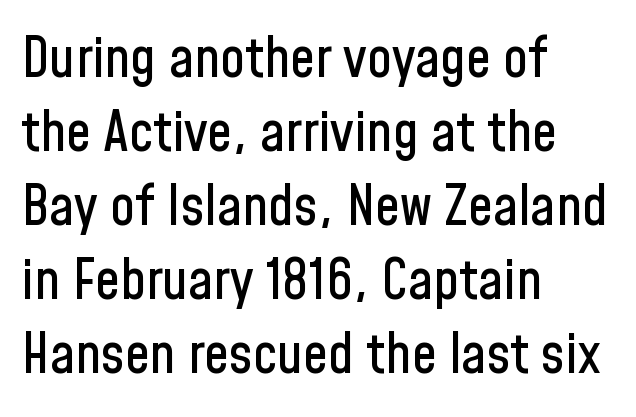
The passage shown is typeset with a sans-serif family. Tracking value appears to be zero — textbook default spacing. A student would call this left alignment; a typographer would say flush left, rag right. Every stem runs plumb, perpendicular to the baseline. What's the leading like? Ordinary, nothing unusual.
